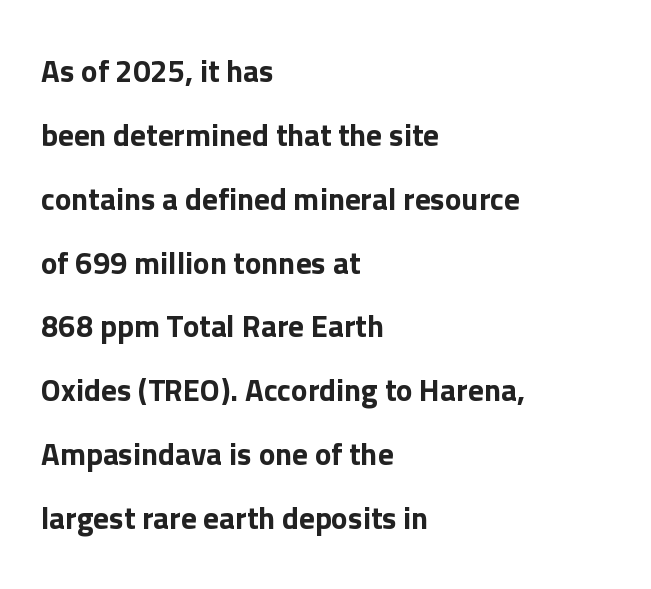
The image shows 31 px sans-serif type, upright; set left-aligned, loose line spacing (2.06x), normal letter spacing, not underlined; low stroke contrast and a medium x-height.
